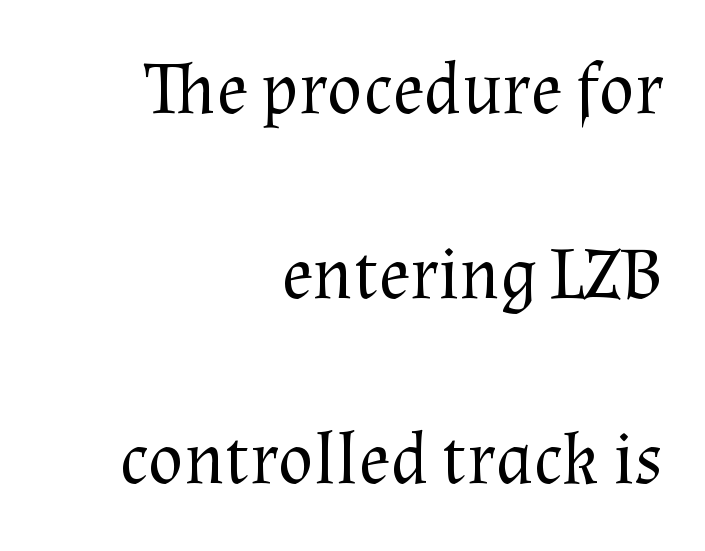
A student would call this right alignment; a typographer would say flush right, rag left. Between one letter and the next there's only the usual sliver of space. Think of a printed novel: that variable character pitch is what you see here. Airy leading.
